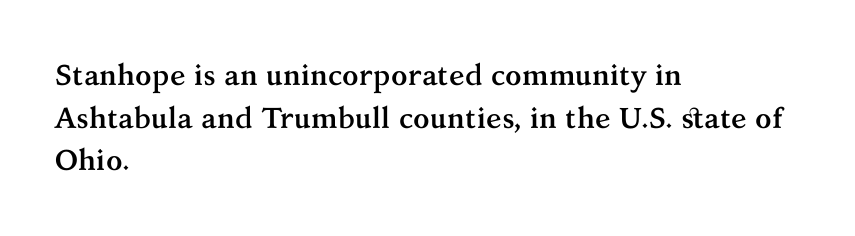
The image shows 29 px semibold serif type, upright; set left-aligned, normal line spacing (1.47x), normal letter spacing, not underlined; medium stroke contrast and a medium x-height.
